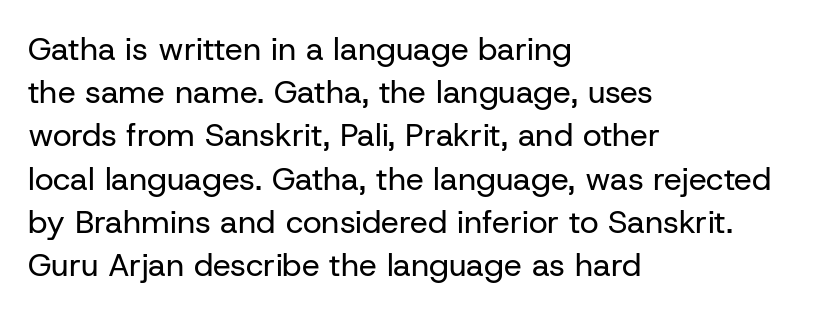
Q: Is the text bold? A: No.
Q: Is the text italic (slanted)? A: No, it is upright.
Q: Is the typeface a serif or a sans-serif typeface? A: Sans-serif.
Q: Is the text underlined? A: No.
Q: How is the paragraph aligned? A: Left-aligned.
Q: Is the spacing between letters normal or unusually wide? A: Normal.
Q: Is the spacing between lines tight, normal or loose? A: Normal.
Q: Width (condensed, normal, or wide)? A: Normal.
Q: Stroke contrast? A: Low.
Q: x-height? A: Medium.
Q: Monospaced? A: No.
